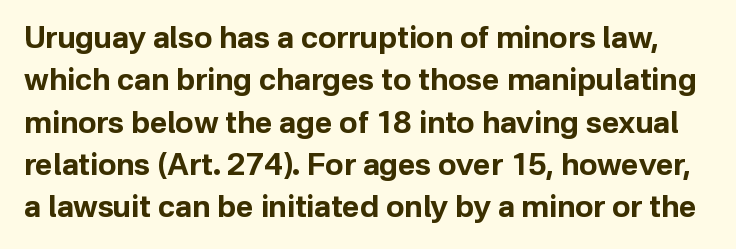
Q: Is the text bold? A: Yes.
Q: Is the text italic (slanted)? A: No, it is upright.
Q: Is the typeface a serif or a sans-serif typeface? A: Sans-serif.
Q: Is the text underlined? A: No.
Q: Is the spacing between letters normal or unusually wide? A: Normal.
Q: Is the spacing between lines tight, normal or loose? A: Normal.
Q: Width (condensed, normal, or wide)? A: Normal.
Q: Stroke contrast? A: Low.
Q: x-height? A: Medium.
Q: Monospaced? A: No.
